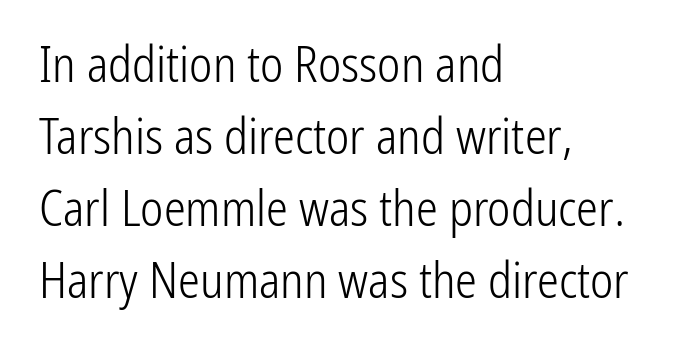
{"serif": "no", "italic": "no", "bold": "no", "weight": "light", "width": "condensed", "stroke_contrast": "low", "x_height": "medium", "monospaced": "no", "underline": "no", "align": "left", "line_spacing": "normal", "line_spacing_ratio": 1.47, "letter_spacing": "normal", "letter_spacing_em": 0.0, "glyph_px": 49}
